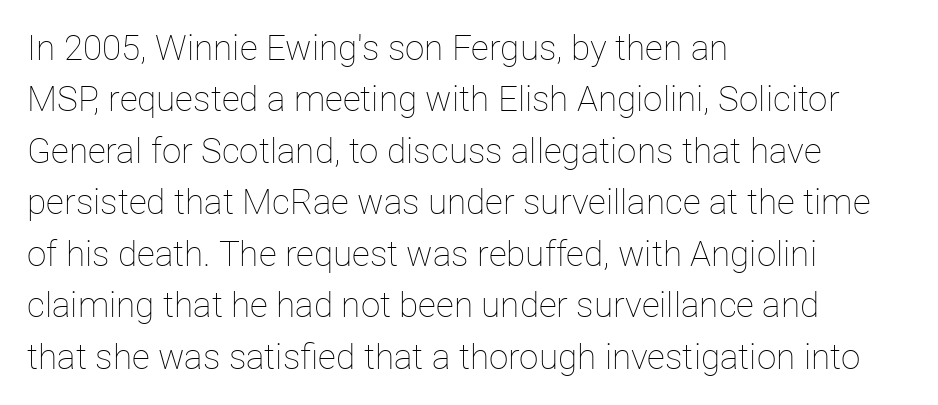
{"italic": "no", "bold": "no", "weight": "thin", "width": "normal", "stroke_contrast": "low", "x_height": "medium", "monospaced": "no", "underline": "no", "align": "left", "line_spacing": "normal", "line_spacing_ratio": 1.47, "letter_spacing": "normal", "letter_spacing_em": 0.0, "glyph_px": 35}
